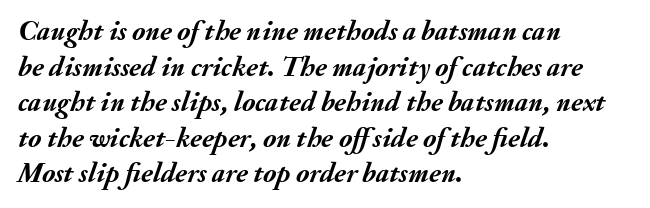
{"italic": "yes", "lean": "right", "slant_degrees": 20, "bold": "yes", "weight": "semibold", "width": "normal", "stroke_contrast": "medium", "x_height": "small", "monospaced": "no", "underline": "no", "align": "left", "line_spacing": "normal", "line_spacing_ratio": 1.27, "letter_spacing": "normal", "letter_spacing_em": 0.0, "glyph_px": 28}
